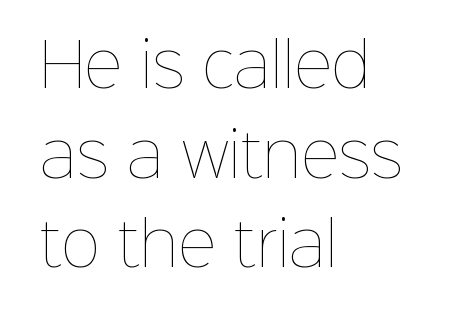
The image shows 59 px thin type, upright; set left-aligned, normal line spacing (1.52x), normal letter spacing, not underlined; low stroke contrast and a medium x-height.
